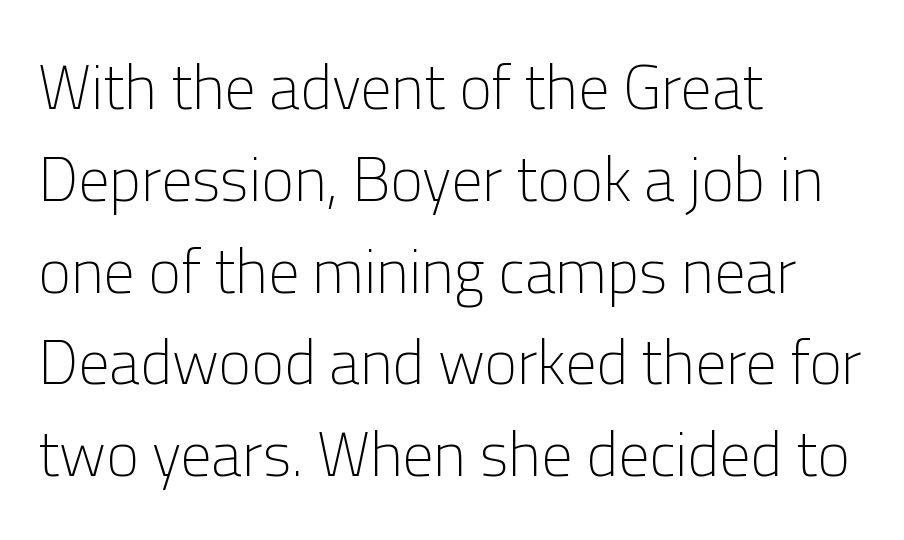
The image shows 62 px light sans-serif type, upright; set left-aligned, normal line spacing (1.48x), normal letter spacing, not underlined; low stroke contrast and a medium x-height.
